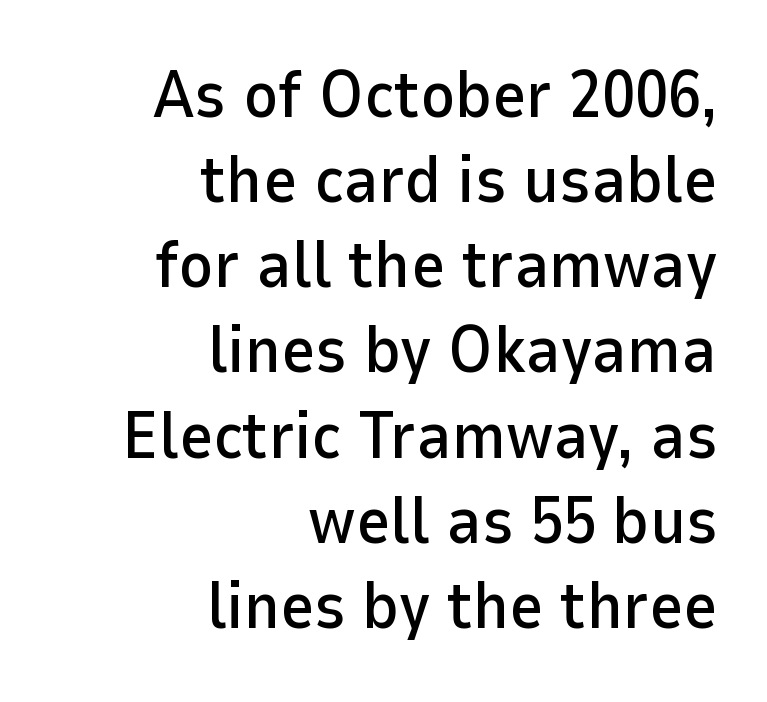
The image shows 66 px sans-serif type, upright; set right-aligned, normal line spacing (1.29x), normal letter spacing, not underlined; low stroke contrast and a medium x-height.
